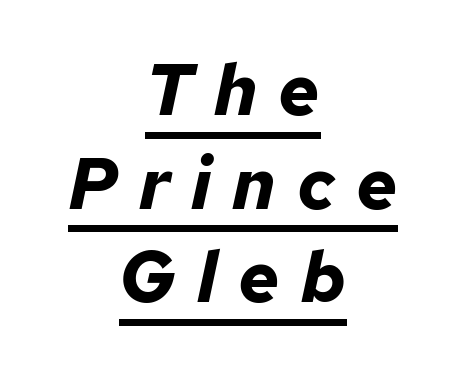
In terms of leading, this rendering sits right in the middle. The sample has been set heavy, in full bold. Which margin do the lines hug? Neither — every line sits in the middle. The whole block is typeset with a tilt. Do the characters align in a grid? No, the font is proportional.
